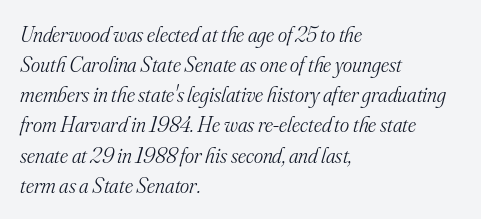
Q: Is the text bold? A: No.
Q: Is the text italic (slanted)? A: Yes, it leans right by about 16 degrees.
Q: Is the text underlined? A: No.
Q: How is the paragraph aligned? A: Left-aligned.
Q: Is the spacing between letters normal or unusually wide? A: Normal.
Q: Is the spacing between lines tight, normal or loose? A: Normal.
